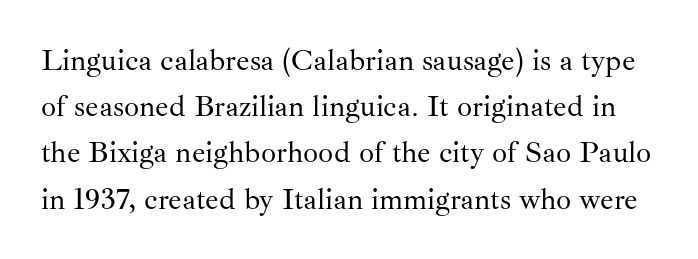
{"serif": "yes", "italic": "no", "bold": "no", "weight": "regular", "width": "normal", "stroke_contrast": "medium", "x_height": "small", "monospaced": "no", "underline": "no", "line_spacing": "normal", "line_spacing_ratio": 1.54, "letter_spacing": "normal", "letter_spacing_em": 0.0, "glyph_px": 30}
